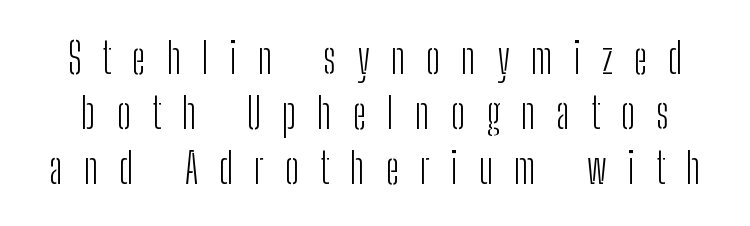
The image shows 43 px light, condensed sans-serif type, upright; set normal line spacing (1.28x), unusually wide letter spacing (+0.49 em), not underlined; low stroke contrast and a medium x-height.
